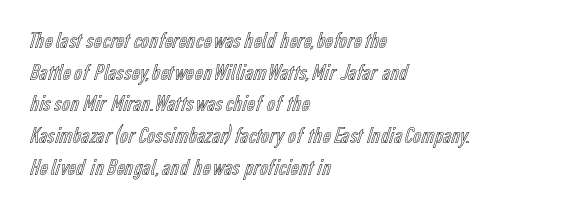
Q: Is the text italic (slanted)? A: Yes.
Q: Is the text underlined? A: No.
Q: How is the paragraph aligned? A: Left-aligned.
Q: Is the spacing between letters normal or unusually wide? A: Normal.
Q: Is the spacing between lines tight, normal or loose? A: Normal.
